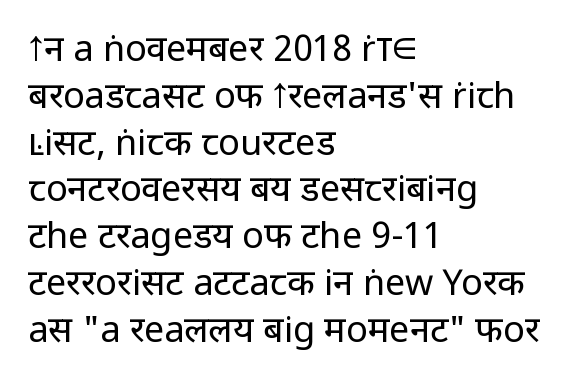
{"serif": "no", "italic": "no", "bold": "no", "weight": "regular", "width": "normal", "stroke_contrast": "low", "x_height": "medium", "monospaced": "no", "underline": "no", "align": "left", "line_spacing": "normal", "line_spacing_ratio": 1.3, "letter_spacing": "normal", "letter_spacing_em": 0.0, "glyph_px": 36}
